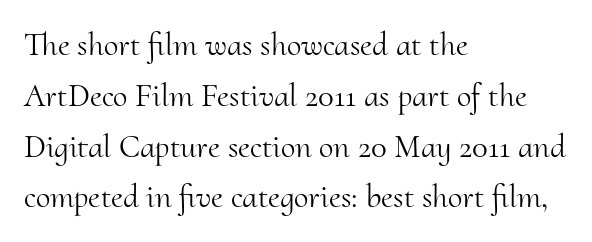
Successive baselines arrive at the customary interval. The letters sit at their default tracking, neither squeezed nor spread. This is serif lettering, the kind often seen in printed books. Nobody drew a line under any word here.
